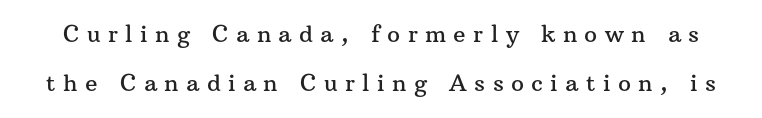
The image shows 23 px text type, upright; set loose line spacing (2.14x), unusually wide letter spacing (+0.32 em), not underlined.
